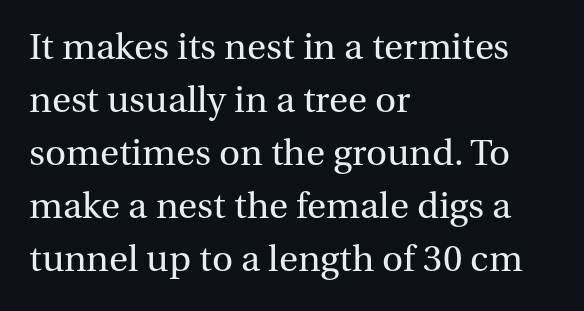
Leading matches the norm, producing a regular column. Weight: regular or lighter. Proportional: the letters do not fall into vertical columns. Letterform terminals end in serifs throughout the passage.
